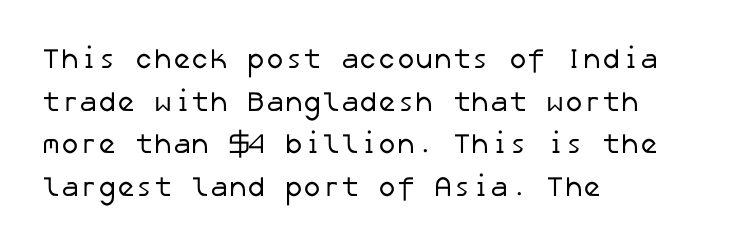
The image shows 28 px regular-weight sans-serif type; set left-aligned, normal line spacing (1.52x), normal letter spacing, not underlined; low stroke contrast and a medium x-height.
